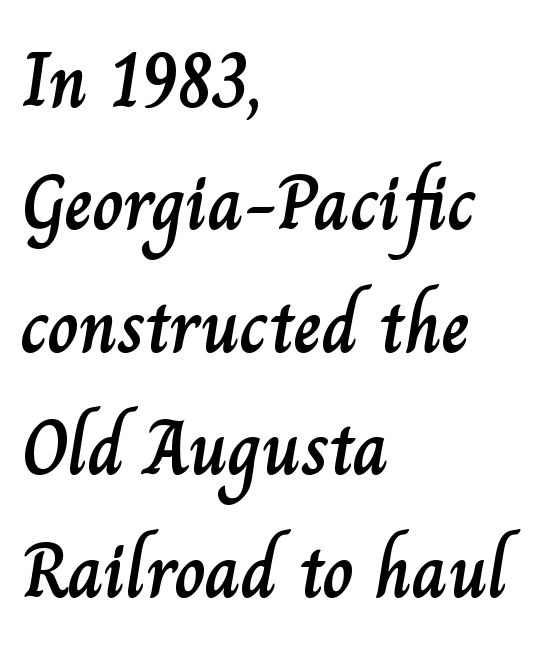
{"width": "normal", "stroke_contrast": "low", "x_height": "small", "monospaced": "no", "underline": "no", "align": "left", "line_spacing": "normal", "line_spacing_ratio": 1.59, "letter_spacing": "normal", "letter_spacing_em": 0.0, "glyph_px": 77}
